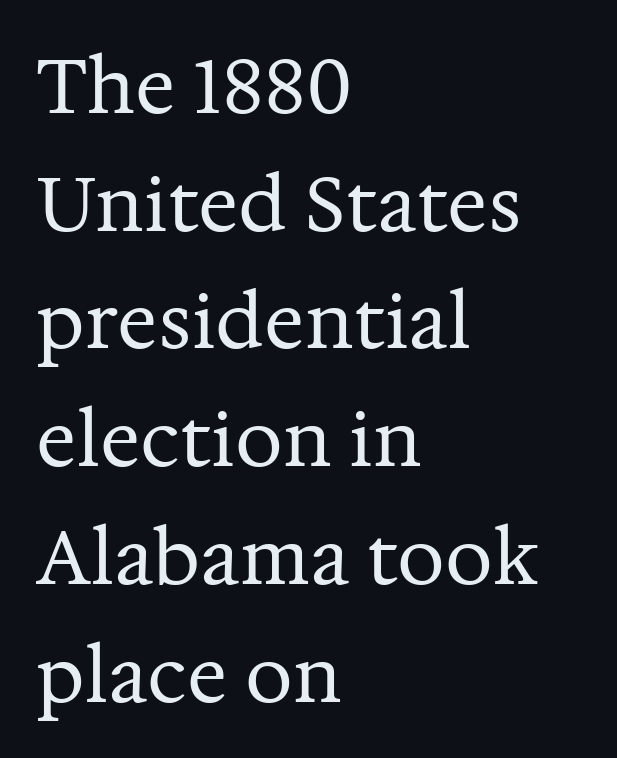
Successive baselines arrive at the customary interval. These lines stack with their left ends in a neat column. The font is comparable to plain body text, perhaps lighter. Spacing verdict: proportional, widths tailored to each character. The foot of each line stays bare and open.
